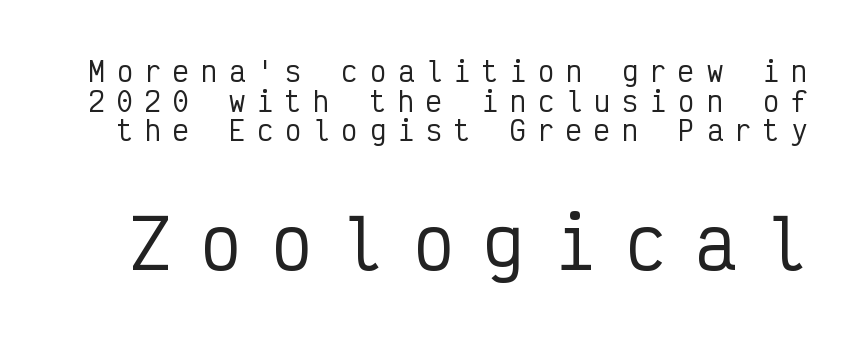
Posture: vertical. This rendering widens character spacing well past its baseline value. Each letter, wide or thin by design, is forced into the same width here. The area under the type is left untouched. The emphasis by scale lands on block number two, below. Each letter's strokes conclude bluntly, with no projecting serifs.
